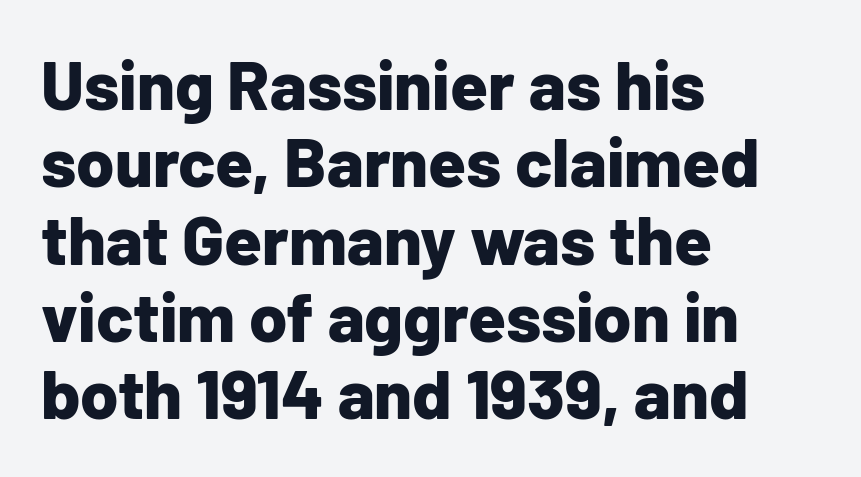
The image shows 69 px bold sans-serif type, upright; set left-aligned, tight line spacing (1.12x), normal letter spacing, not underlined; low stroke contrast and a medium x-height.
